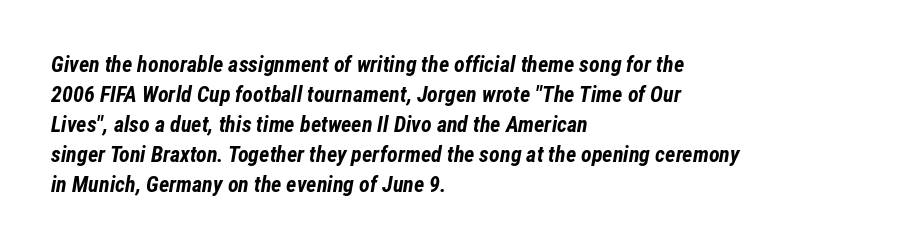
Regular leading. This rendering uses left alignment, leaving the right contour irregular. Tall strokes in this sample are angled rather than plumb. Unmarked baselines from the first word to the last.
